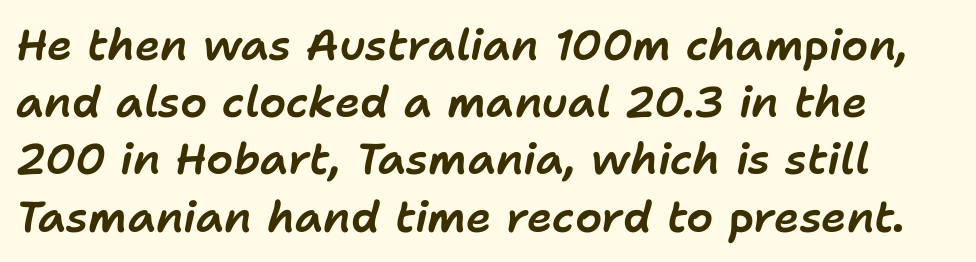
Characters follow at the spacing the type designer built in. Rendered with sloped, italic letterforms. A bare baseline throughout the passage. The rendering uses a moderate line-height, typical for paragraphs. Note the varied advance widths — an 'i' is clearly narrower than an 'm'.
